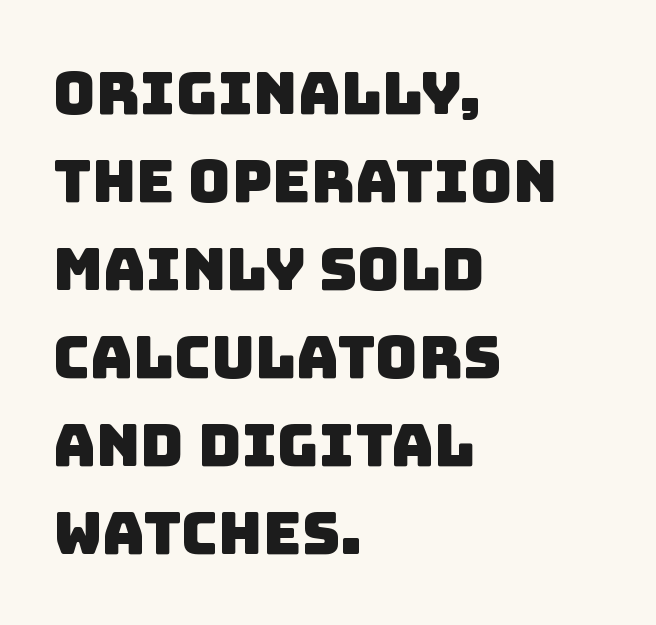
Q: Is the typeface a serif or a sans-serif typeface? A: Sans-serif.
Q: Is the text underlined? A: No.
Q: How is the paragraph aligned? A: Left-aligned.
Q: Is the spacing between letters normal or unusually wide? A: Normal.
Q: Is the spacing between lines tight, normal or loose? A: Normal.
Q: Width (condensed, normal, or wide)? A: Normal.
Q: Stroke contrast? A: Low.
Q: x-height? A: Large.
Q: Monospaced? A: No.
